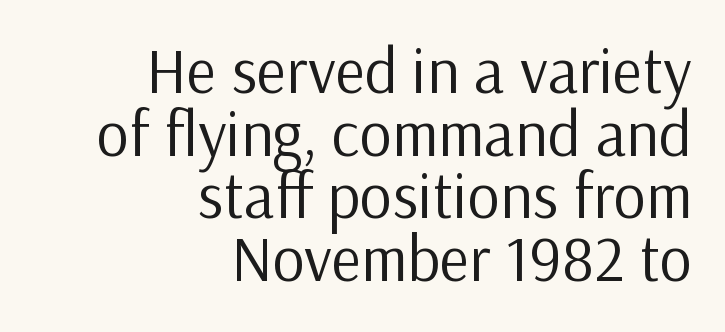
{"serif": "no", "italic": "no", "bold": "no", "weight": "regular", "width": "normal", "stroke_contrast": "low", "x_height": "medium", "monospaced": "no", "underline": "no", "align": "right", "line_spacing": "tight", "line_spacing_ratio": 0.98, "letter_spacing": "normal", "letter_spacing_em": 0.0, "glyph_px": 64}
